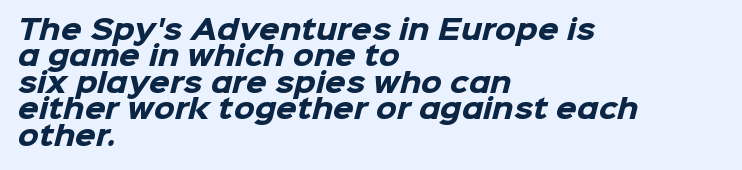
I'd describe the lettering as bold — thick and assertive. The setting favours the left margin, as ordinary paragraphs usually do. Is there much room between lines? No — they nearly touch. Rule under the text: the space is simply empty. Letter spacing: default.
